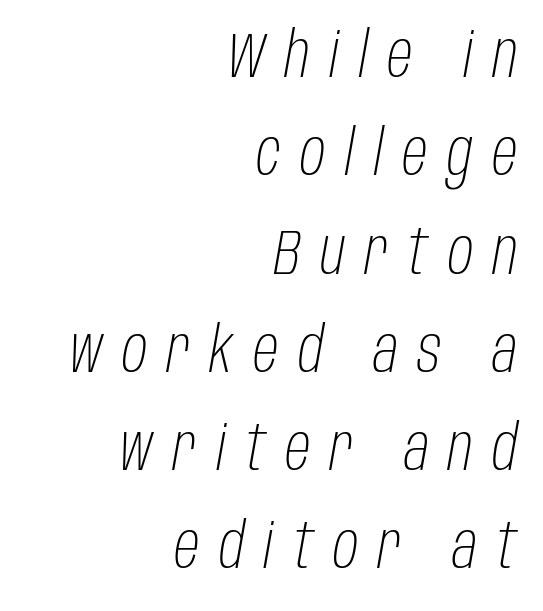
Q: Is the text bold? A: No.
Q: Is the text italic (slanted)? A: Yes, it leans right by about 10 degrees.
Q: Is the text underlined? A: No.
Q: How is the paragraph aligned? A: Right-aligned.
Q: Is the spacing between letters normal or unusually wide? A: Unusually wide.
Q: Is the spacing between lines tight, normal or loose? A: Normal.
Q: Width (condensed, normal, or wide)? A: Condensed.
Q: Stroke contrast? A: Low.
Q: x-height? A: Large.
Q: Monospaced? A: No.
